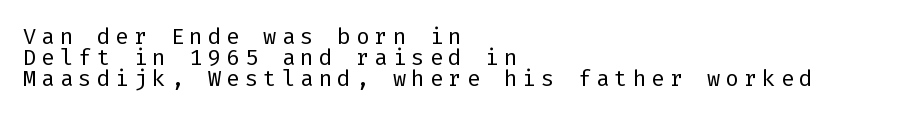
{"italic": "no", "bold": "no", "underline": "no", "align": "left", "line_spacing": "tight", "line_spacing_ratio": 0.95, "letter_spacing": "wide", "letter_spacing_em": 0.24, "glyph_px": 22}
